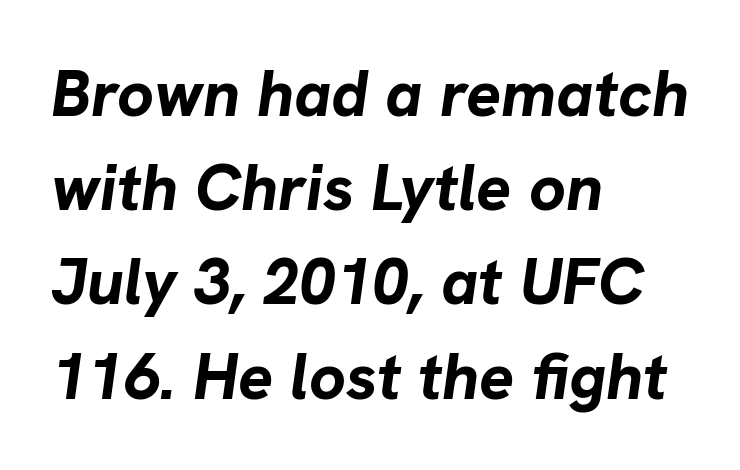
Q: Is the text bold? A: Yes.
Q: Is the text italic (slanted)? A: Yes, it leans right by about 8 degrees.
Q: Is the text underlined? A: No.
Q: How is the paragraph aligned? A: Left-aligned.
Q: Is the spacing between letters normal or unusually wide? A: Normal.
Q: Is the spacing between lines tight, normal or loose? A: Normal.
Q: Width (condensed, normal, or wide)? A: Normal.
Q: Stroke contrast? A: Low.
Q: x-height? A: Medium.
Q: Monospaced? A: No.
